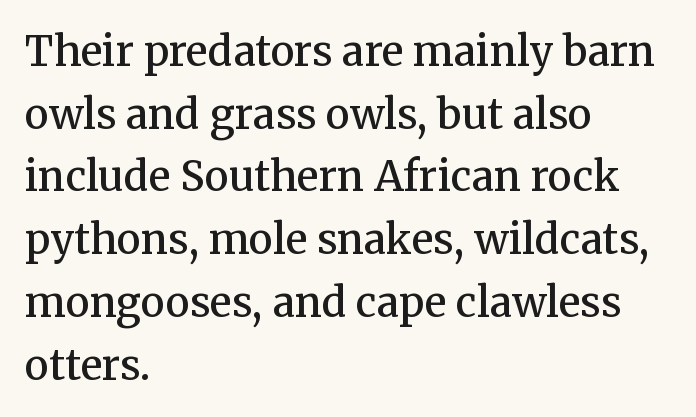
Q: Is the text bold? A: Semi-bold.
Q: Is the text italic (slanted)? A: No, it is upright.
Q: Is the typeface a serif or a sans-serif typeface? A: Serif.
Q: Is the text underlined? A: No.
Q: How is the paragraph aligned? A: Left-aligned.
Q: Is the spacing between letters normal or unusually wide? A: Normal.
Q: Is the spacing between lines tight, normal or loose? A: Normal.
Q: Width (condensed, normal, or wide)? A: Normal.
Q: Stroke contrast? A: Medium.
Q: x-height? A: Medium.
Q: Monospaced? A: No.
